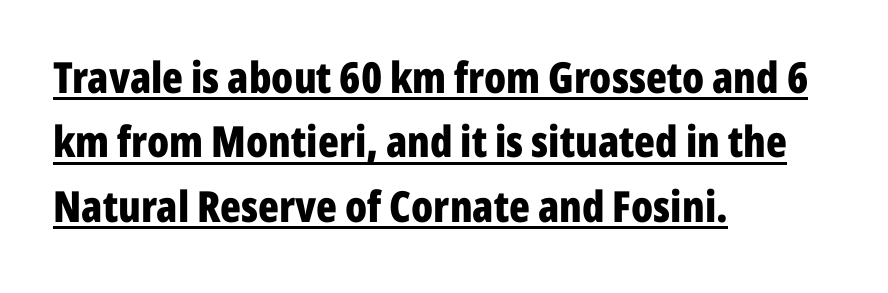
The image shows 43 px bold, condensed sans-serif type, upright; set left-aligned, normal line spacing (1.5x), normal letter spacing, underlined; low stroke contrast and a medium x-height.
